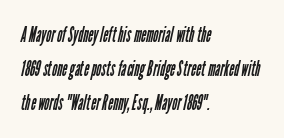
The image shows 22 px text type; set left-aligned, normal line spacing (1.55x), normal letter spacing, not underlined.
